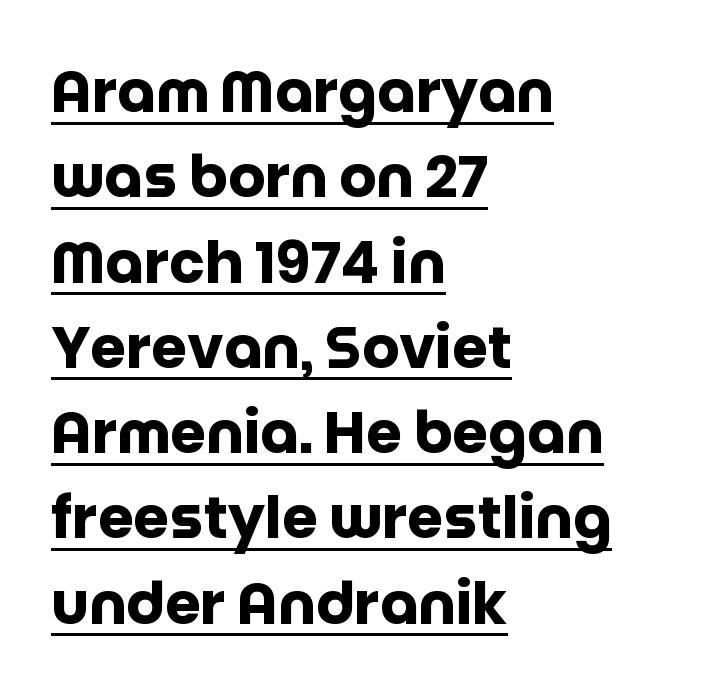
{"serif": "no", "italic": "no", "bold": "yes", "weight": "heavy", "width": "normal", "stroke_contrast": "low", "x_height": "large", "monospaced": "no", "underline": "yes", "align": "left", "line_spacing": "normal", "line_spacing_ratio": 1.47, "letter_spacing": "normal", "letter_spacing_em": 0.0, "glyph_px": 58}
